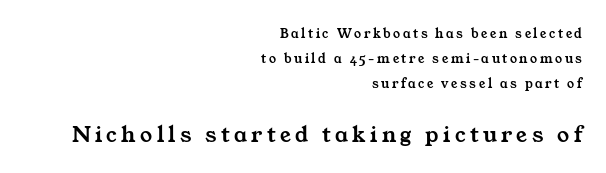
Each line ends at the same right margin while the left side varies. The face used here appears at its bigger size in the lower chunk. Any mark beneath the type? The region is blank.
